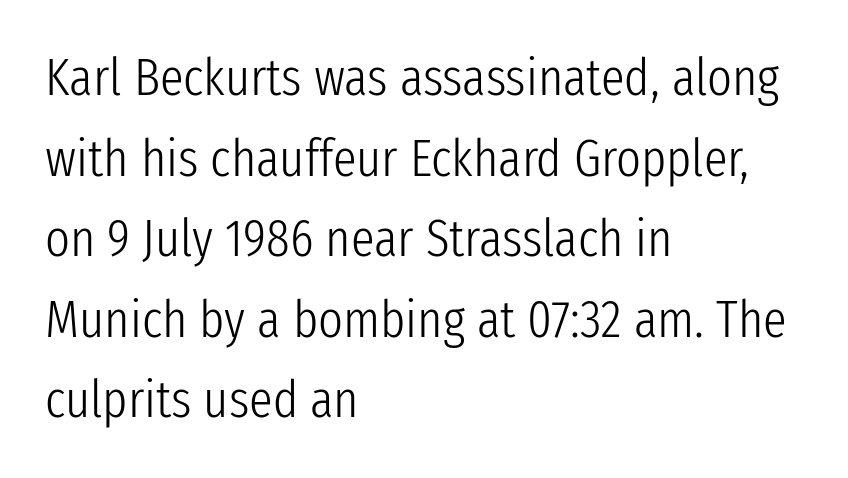
Q: Is the text bold? A: No.
Q: Is the text italic (slanted)? A: No, it is upright.
Q: Is the typeface a serif or a sans-serif typeface? A: Sans-serif.
Q: Is the text underlined? A: No.
Q: How is the paragraph aligned? A: Left-aligned.
Q: Is the spacing between letters normal or unusually wide? A: Normal.
Q: Is the spacing between lines tight, normal or loose? A: Normal.
Q: Width (condensed, normal, or wide)? A: Condensed.
Q: Stroke contrast? A: Low.
Q: x-height? A: Medium.
Q: Monospaced? A: No.
